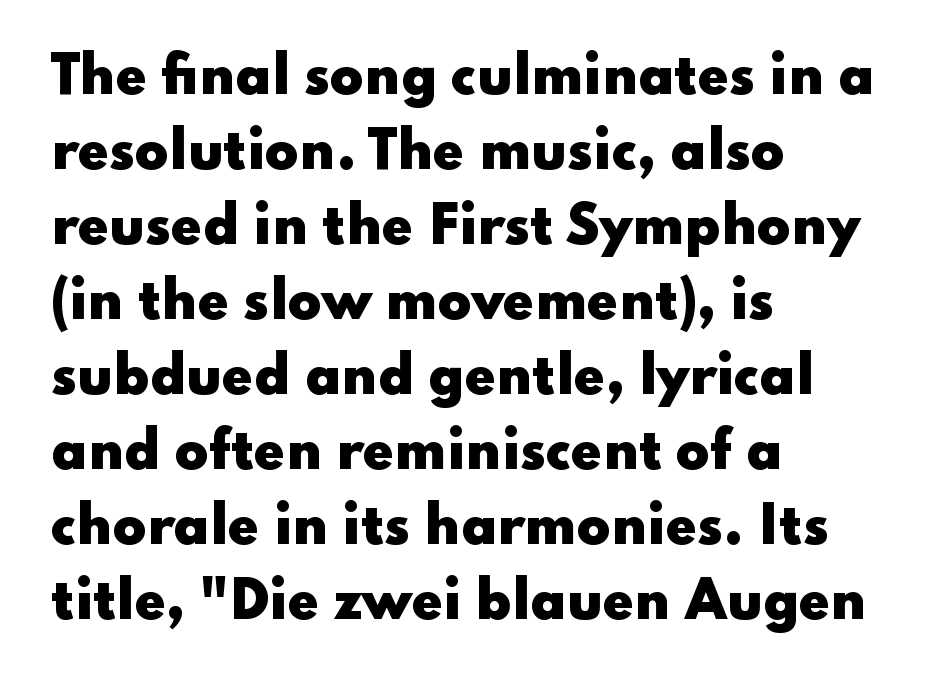
{"serif": "no", "italic": "no", "bold": "yes", "weight": "heavy", "width": "wide", "stroke_contrast": "low", "x_height": "small", "monospaced": "no", "underline": "no", "align": "left", "line_spacing": "normal", "line_spacing_ratio": 1.5, "letter_spacing": "normal", "letter_spacing_em": 0.0, "glyph_px": 50}
